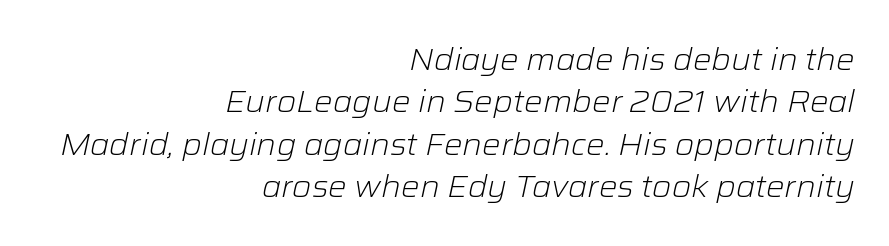
{"italic": "yes", "lean": "right", "slant_degrees": 12, "bold": "no", "weight": "light", "width": "normal", "stroke_contrast": "low", "x_height": "medium", "monospaced": "no", "underline": "no", "align": "right", "line_spacing": "normal", "line_spacing_ratio": 1.37, "letter_spacing": "normal", "letter_spacing_em": 0.0, "glyph_px": 31}
